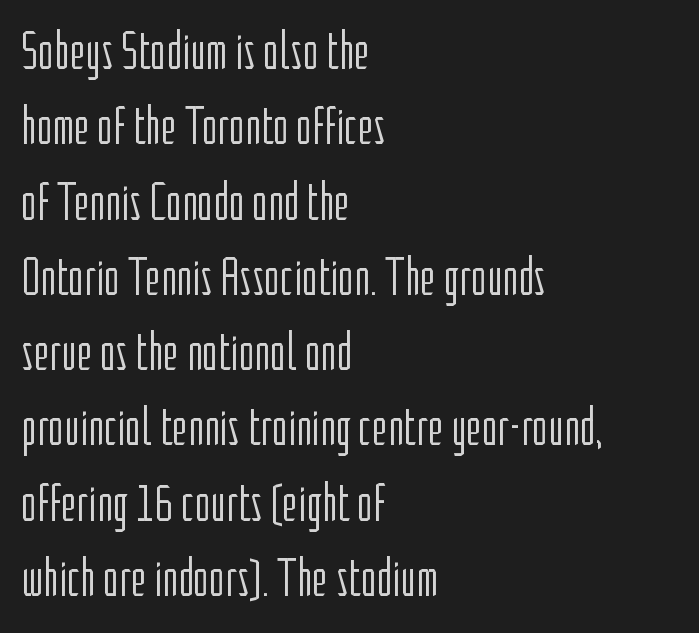
{"serif": "no", "italic": "no", "bold": "no", "weight": "light", "width": "condensed", "stroke_contrast": "low", "x_height": "medium", "monospaced": "no", "underline": "no", "align": "left", "line_spacing": "normal", "line_spacing_ratio": 1.42, "letter_spacing": "normal", "letter_spacing_em": 0.0, "glyph_px": 53}
